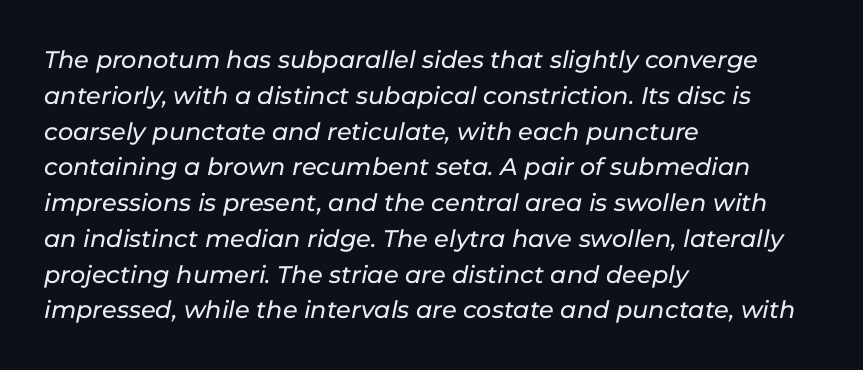
Q: Is the text italic (slanted)? A: Yes, it leans right by about 11 degrees.
Q: Is the text underlined? A: No.
Q: How is the paragraph aligned? A: Left-aligned.
Q: Is the spacing between letters normal or unusually wide? A: Normal.
Q: Is the spacing between lines tight, normal or loose? A: Normal.
